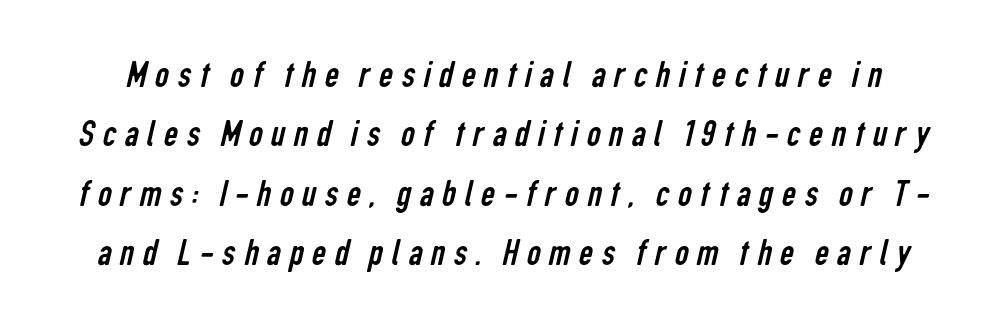
{"serif": "no", "bold": "no", "weight": "regular", "width": "condensed", "stroke_contrast": "low", "x_height": "medium", "monospaced": "no", "underline": "no", "line_spacing": "normal", "line_spacing_ratio": 1.52, "letter_spacing": "wide", "letter_spacing_em": 0.22, "glyph_px": 39}
